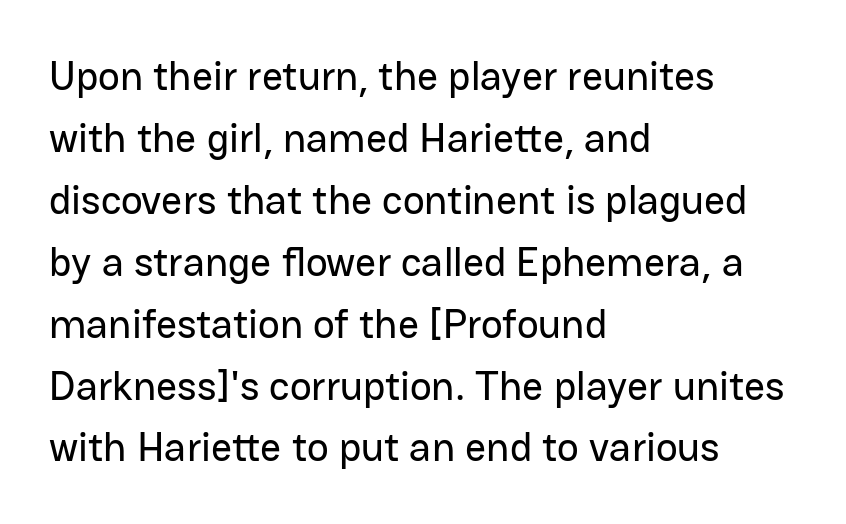
The image shows 41 px sans-serif type, upright; set left-aligned, normal line spacing (1.51x), normal letter spacing, not underlined; low stroke contrast and a medium x-height.
